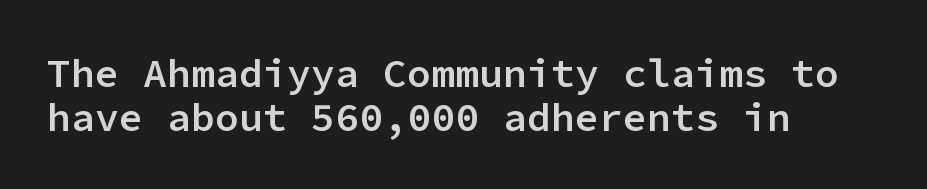
Q: Is the text bold? A: Semi-bold.
Q: Is the text italic (slanted)? A: No, it is upright.
Q: Is the typeface a serif or a sans-serif typeface? A: Sans-serif.
Q: Is the text underlined? A: No.
Q: How is the paragraph aligned? A: Left-aligned.
Q: Is the spacing between letters normal or unusually wide? A: Normal.
Q: Is the spacing between lines tight, normal or loose? A: Tight.
Q: Width (condensed, normal, or wide)? A: Normal.
Q: Stroke contrast? A: Low.
Q: x-height? A: Medium.
Q: Monospaced? A: Yes.
